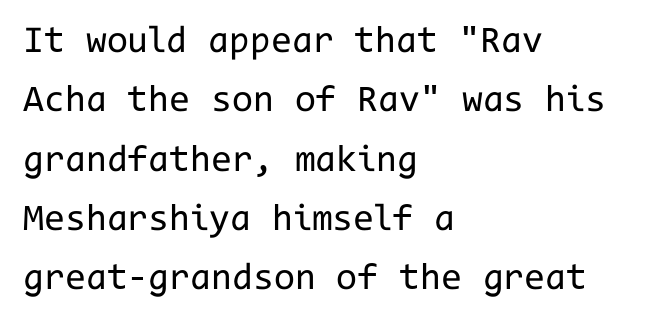
{"serif": "no", "italic": "no", "bold": "no", "weight": "regular", "width": "normal", "stroke_contrast": "low", "x_height": "medium", "monospaced": "yes", "underline": "no", "align": "left", "line_spacing": "normal", "line_spacing_ratio": 1.56, "letter_spacing": "normal", "letter_spacing_em": 0.0, "glyph_px": 38}
